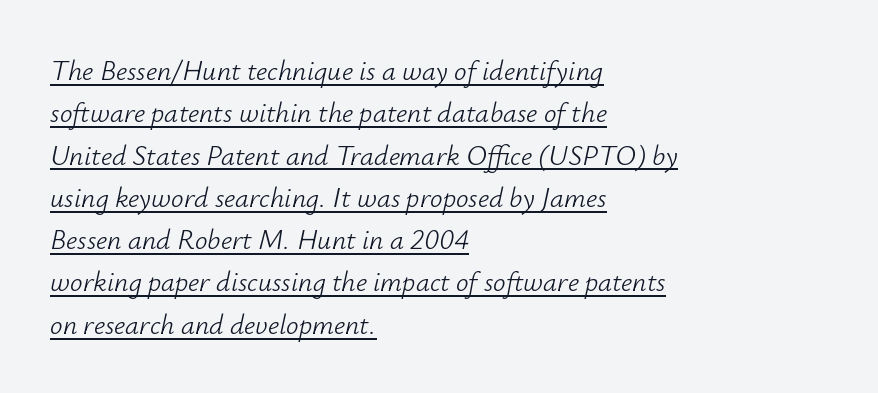
These lines sit exactly where default settings would place them. Varying glyph widths throughout — classic text-font behaviour. The strokes carry an ordinary text weight at most. Is the letter spacing exaggerated? No — it looks like the ordinary default. A baseline rule has been typeset under these characters. The paragraph has a hard left edge and a soft right edge.
